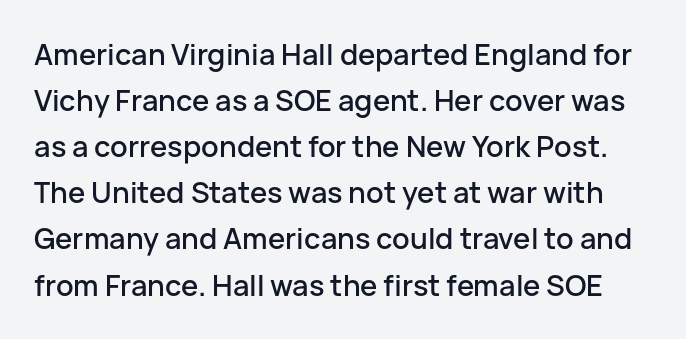
The image shows 29 px sans-serif type, upright; set normal line spacing (1.59x), normal letter spacing, not underlined; low stroke contrast and a medium x-height.
